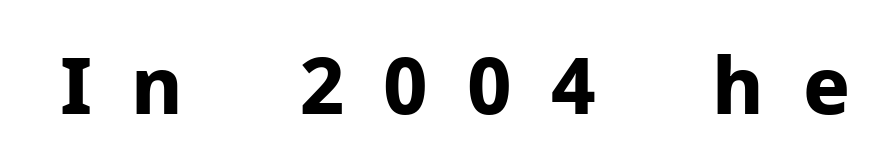
Q: Is the text bold? A: Yes.
Q: Is the text italic (slanted)? A: No, it is upright.
Q: Is the typeface a serif or a sans-serif typeface? A: Sans-serif.
Q: Is the text underlined? A: No.
Q: Is the spacing between letters normal or unusually wide? A: Unusually wide.
Q: Width (condensed, normal, or wide)? A: Normal.
Q: Stroke contrast? A: Low.
Q: x-height? A: Medium.
Q: Monospaced? A: No.
